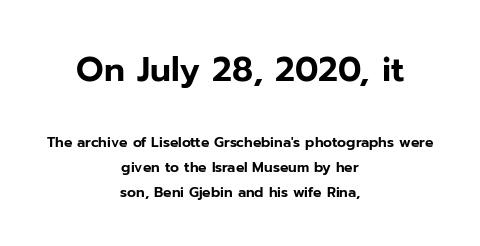
Q: Is the text italic (slanted)? A: No, it is upright.
Q: Is the typeface a serif or a sans-serif typeface? A: Sans-serif.
Q: Is the text underlined? A: No.
Q: How is the paragraph aligned? A: Centered.
Q: Is the spacing between letters normal or unusually wide? A: Normal.
Q: Which block of text is set in a larger size, the first (top) or the second (bottom)? A: The first (top) one.
Q: Width (condensed, normal, or wide)? A: Normal.
Q: Stroke contrast? A: Low.
Q: x-height? A: Medium.
Q: Monospaced? A: No.
